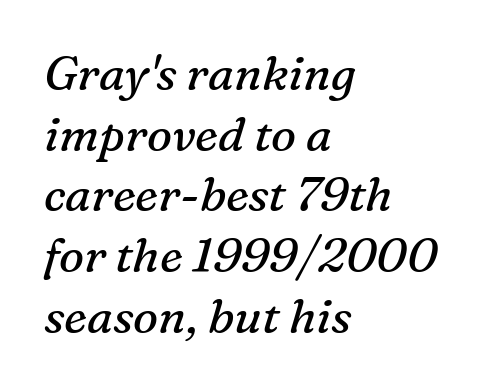
Q: Is the text bold? A: No.
Q: Is the text italic (slanted)? A: Yes, it leans right by about 16 degrees.
Q: Is the typeface a serif or a sans-serif typeface? A: Serif.
Q: Is the text underlined? A: No.
Q: How is the paragraph aligned? A: Left-aligned.
Q: Is the spacing between letters normal or unusually wide? A: Normal.
Q: Is the spacing between lines tight, normal or loose? A: Normal.
Q: Width (condensed, normal, or wide)? A: Normal.
Q: Stroke contrast? A: Medium.
Q: x-height? A: Medium.
Q: Monospaced? A: No.
